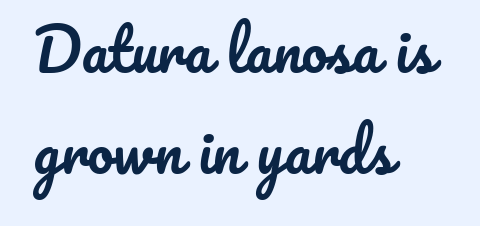
Q: Is the text italic (slanted)? A: Yes.
Q: Is the text underlined? A: No.
Q: How is the paragraph aligned? A: Left-aligned.
Q: Is the spacing between letters normal or unusually wide? A: Normal.
Q: Width (condensed, normal, or wide)? A: Normal.
Q: Stroke contrast? A: Low.
Q: x-height? A: Small.
Q: Monospaced? A: No.
